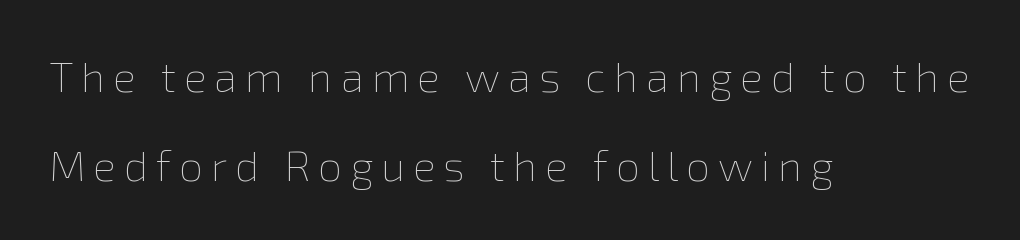
The image shows 43 px thin type, upright; set left-aligned, loose line spacing (2.06x), not underlined; a medium x-height.
